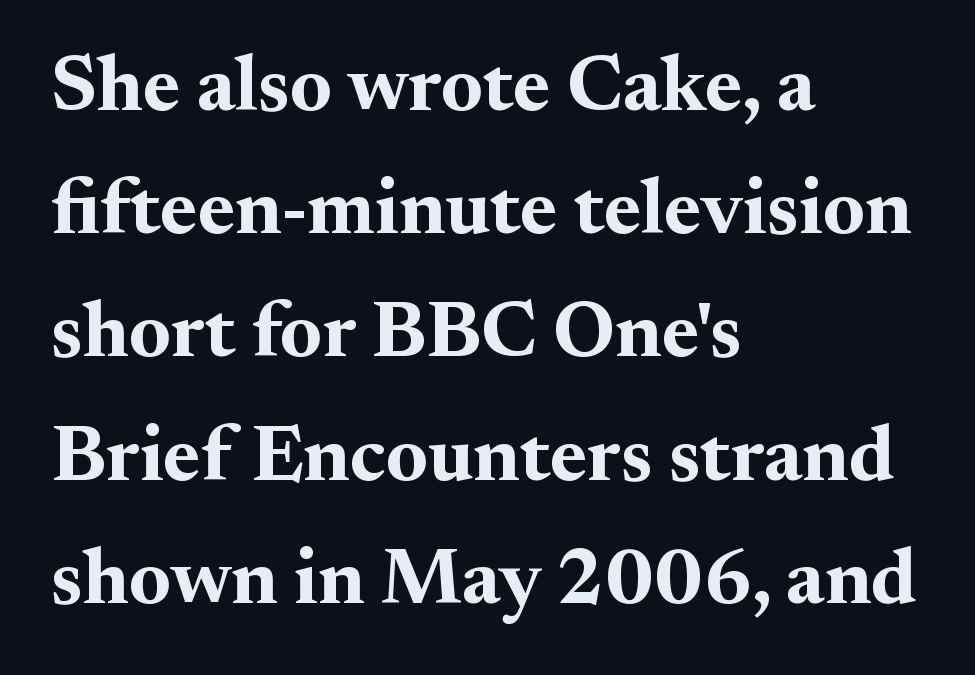
{"serif": "yes", "italic": "no", "bold": "yes", "weight": "bold", "width": "normal", "stroke_contrast": "medium", "x_height": "small", "monospaced": "no", "underline": "no", "align": "left", "line_spacing": "normal", "line_spacing_ratio": 1.56, "letter_spacing": "normal", "letter_spacing_em": 0.0, "glyph_px": 79}
